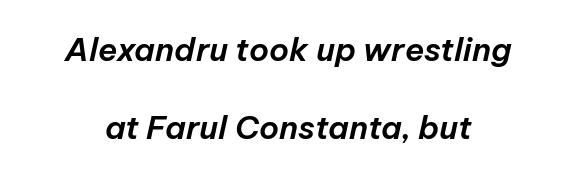
The image shows 32 px text type, italic (leaning right); set loose line spacing (2.45x), normal letter spacing, not underlined; low stroke contrast and a medium x-height.
